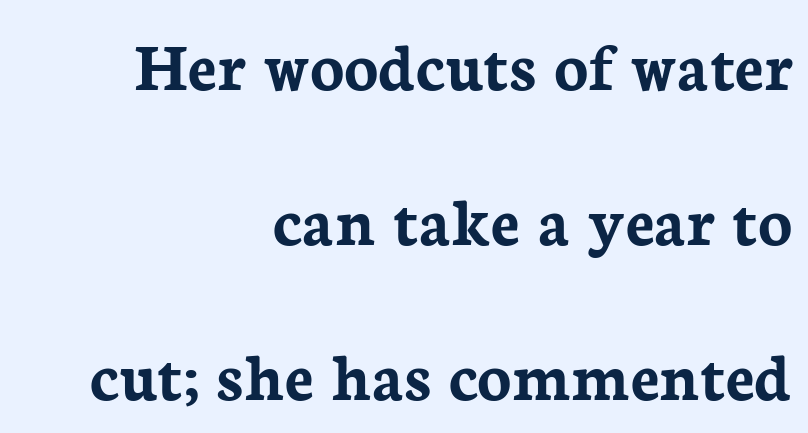
{"serif": "yes", "italic": "no", "bold": "yes", "weight": "semibold", "width": "normal", "stroke_contrast": "low", "x_height": "medium", "monospaced": "no", "underline": "no", "align": "right", "line_spacing": "loose", "line_spacing_ratio": 2.18, "letter_spacing": "normal", "letter_spacing_em": 0.0, "glyph_px": 71}
